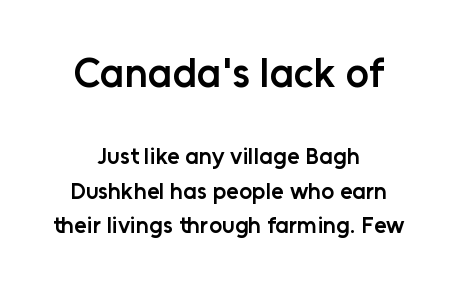
The image shows 41 px semibold sans-serif type, upright; set centered, normal line spacing (1.5x), normal letter spacing, not underlined; the first (top) block is 1.78x larger; low stroke contrast and a medium x-height.
